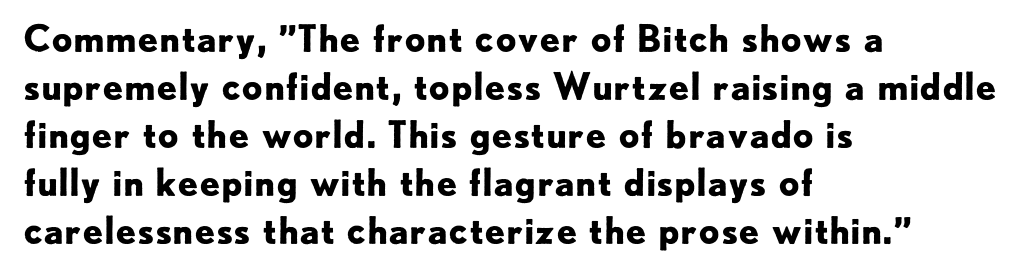
The image shows 37 px bold sans-serif type, upright; set left-aligned, normal line spacing (1.3x), normal letter spacing, not underlined; low stroke contrast and a small x-height.
